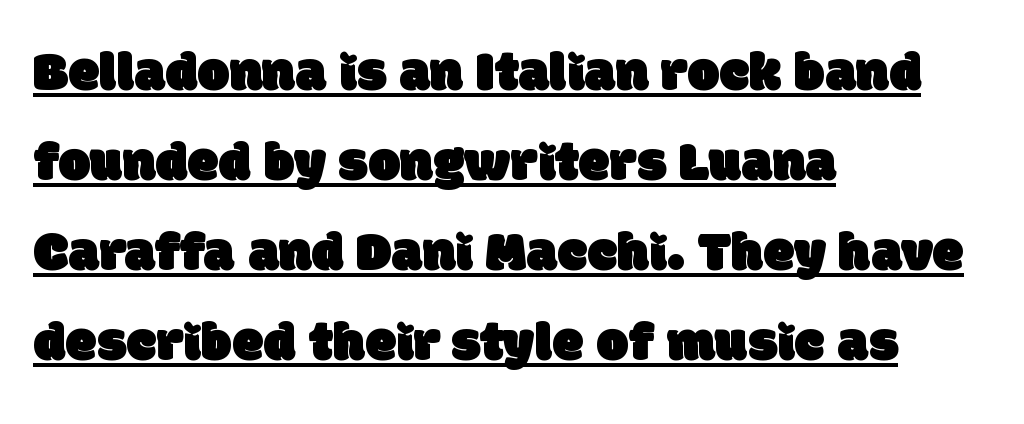
{"serif": "no", "width": "normal", "stroke_contrast": "low", "x_height": "large", "monospaced": "no", "underline": "yes", "align": "left", "line_spacing": "normal", "line_spacing_ratio": 1.58, "letter_spacing": "normal", "letter_spacing_em": 0.0, "glyph_px": 57}
